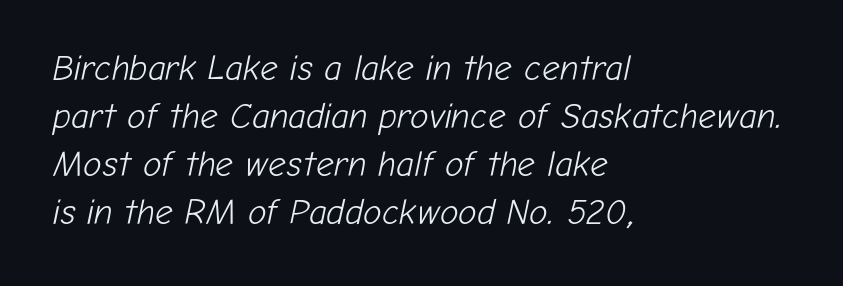
The image shows 35 px light type, italic (leaning right); set left-aligned, normal line spacing (1.37x), normal letter spacing, not underlined; low stroke contrast and a medium x-height.
